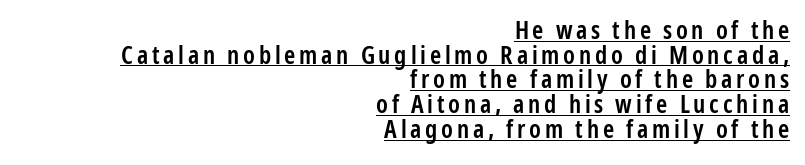
Q: Is the text bold? A: Semi-bold.
Q: Is the text italic (slanted)? A: No, it is upright.
Q: Is the text underlined? A: Yes.
Q: How is the paragraph aligned? A: Right-aligned.
Q: Is the spacing between lines tight, normal or loose? A: Tight.
